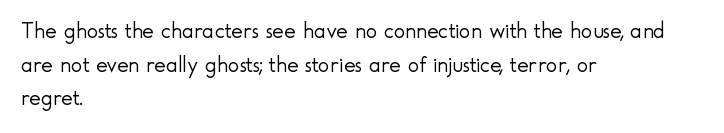
The image shows 22 px text type, upright; set left-aligned, normal line spacing (1.53x), normal letter spacing, not underlined.
